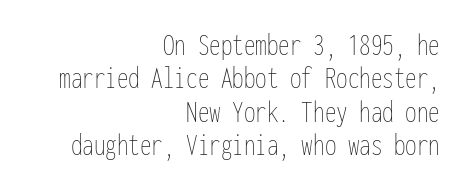
Q: Is the text bold? A: No.
Q: Is the text italic (slanted)? A: No, it is upright.
Q: Is the text underlined? A: No.
Q: How is the paragraph aligned? A: Right-aligned.
Q: Is the spacing between letters normal or unusually wide? A: Normal.
Q: Is the spacing between lines tight, normal or loose? A: Tight.
Q: Width (condensed, normal, or wide)? A: Condensed.
Q: Stroke contrast? A: Low.
Q: x-height? A: Medium.
Q: Monospaced? A: Yes.
